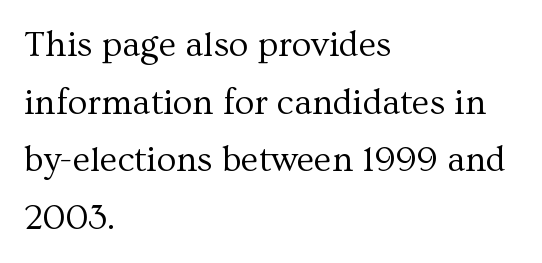
Q: Is the text bold? A: No.
Q: Is the text italic (slanted)? A: No, it is upright.
Q: Is the typeface a serif or a sans-serif typeface? A: Serif.
Q: Is the text underlined? A: No.
Q: How is the paragraph aligned? A: Left-aligned.
Q: Is the spacing between letters normal or unusually wide? A: Normal.
Q: Is the spacing between lines tight, normal or loose? A: Normal.
Q: Width (condensed, normal, or wide)? A: Normal.
Q: Stroke contrast? A: Medium.
Q: x-height? A: Medium.
Q: Monospaced? A: No.
